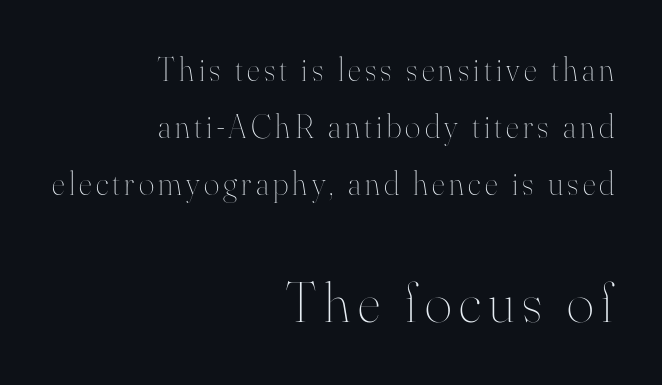
The image shows 58 px thin type, upright; set right-aligned, line spacing 1.72x, not underlined; the second (bottom) block is 1.76x larger; high stroke contrast and a small x-height.
